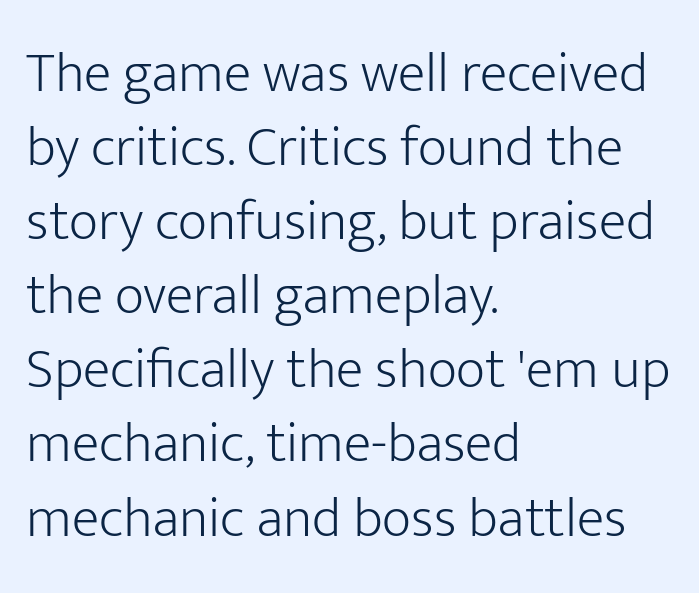
The image shows 57 px light sans-serif type, upright; set left-aligned, normal line spacing (1.3x), normal letter spacing, not underlined; low stroke contrast and a medium x-height.
